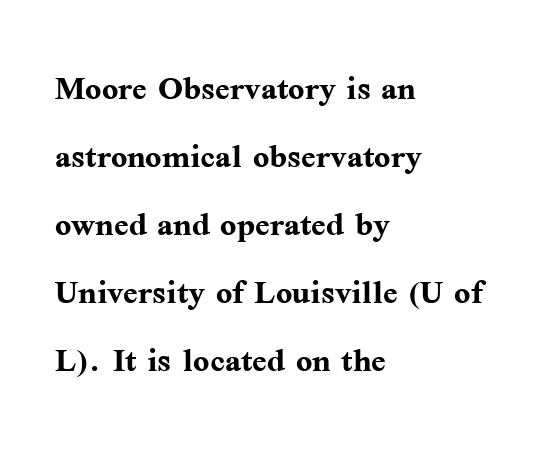
The image shows 43 px semibold serif type, upright; set left-aligned, normal line spacing (1.58x), normal letter spacing, not underlined; medium stroke contrast and a medium x-height.
